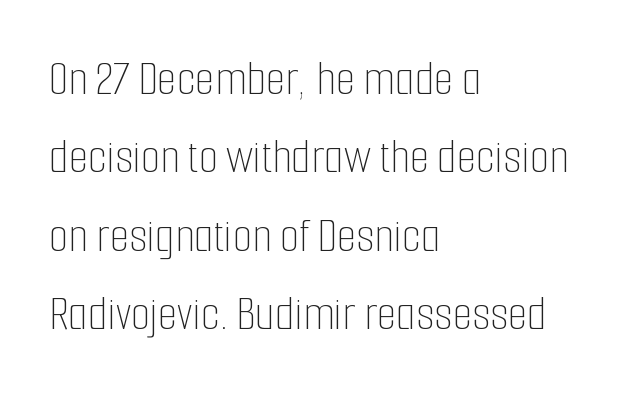
{"italic": "no", "bold": "no", "weight": "thin", "width": "condensed", "stroke_contrast": "low", "x_height": "medium", "monospaced": "no", "underline": "no", "align": "left", "line_spacing": "normal", "line_spacing_ratio": 1.57, "letter_spacing": "normal", "letter_spacing_em": 0.0, "glyph_px": 50}
